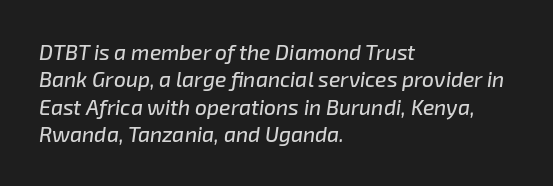
{"italic": "yes", "lean": "right", "slant_degrees": 8, "underline": "no", "align": "left", "line_spacing": "normal", "line_spacing_ratio": 1.3, "letter_spacing": "normal", "letter_spacing_em": 0.0, "glyph_px": 21}
